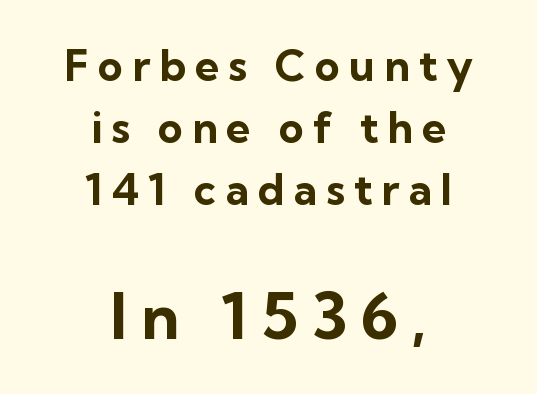
{"serif": "no", "italic": "no", "bold": "yes", "weight": "bold", "width": "normal", "stroke_contrast": "low", "x_height": "medium", "monospaced": "no", "underline": "no", "align": "center", "line_spacing": "normal", "line_spacing_ratio": 1.44, "letter_spacing": "wide", "letter_spacing_em": 0.21, "larger_block": "second", "size_ratio": 1.49, "glyph_px": 64}
